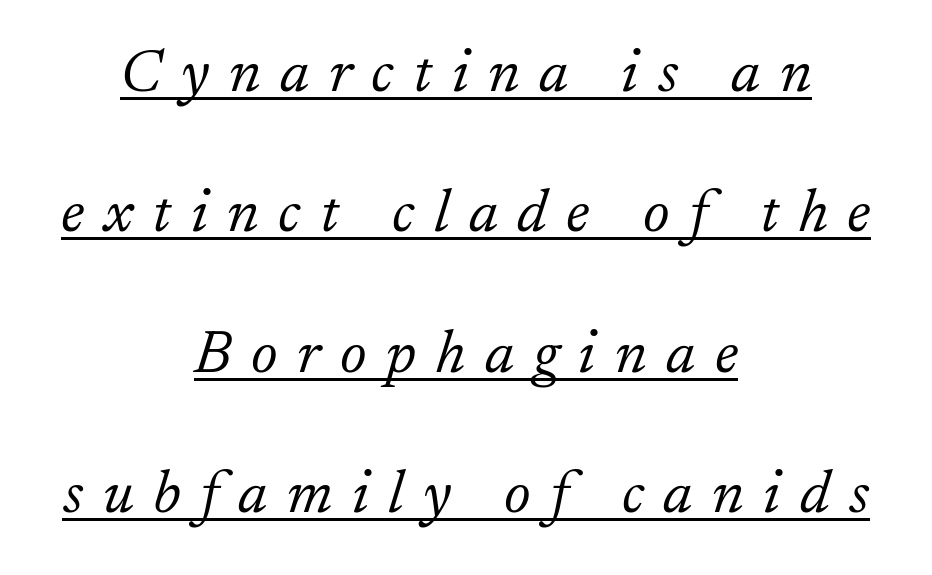
{"serif": "yes", "italic": "yes", "lean": "right", "slant_degrees": 17, "bold": "no", "weight": "light", "width": "normal", "stroke_contrast": "low", "x_height": "small", "monospaced": "no", "underline": "yes", "align": "center", "line_spacing": "loose", "line_spacing_ratio": 2.3, "letter_spacing": "wide", "letter_spacing_em": 0.32, "glyph_px": 61}
